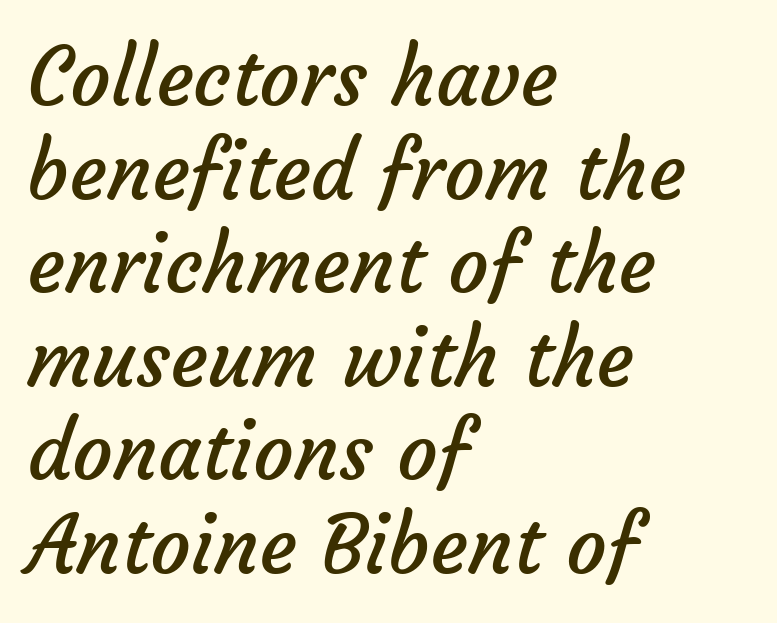
Horizontally, the lines are justified to the leading edge only. How are the letters spaced? Ordinarily, with no added tracking. Character widths vary here, with narrow letters taking less room than wide ones. Any mark beneath the type? The region is blank. The text was rendered using a sans face with plain stroke endings.
